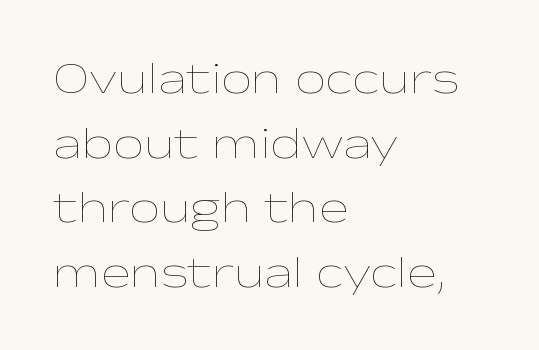
The image shows 44 px thin, wide type, upright; set left-aligned, normal line spacing (1.47x), normal letter spacing, not underlined; low stroke contrast and a medium x-height.
